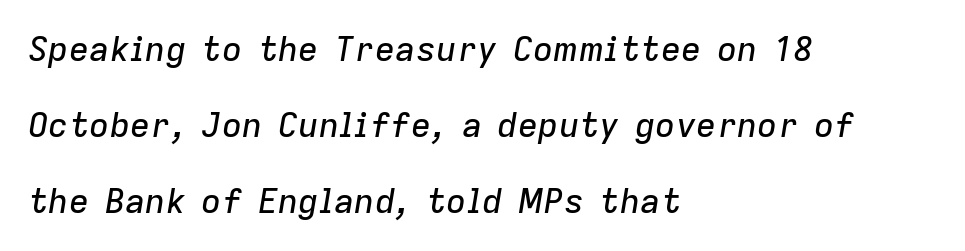
The image shows 34 px text type, italic (leaning right); set left-aligned, loose line spacing (2.23x), normal letter spacing, not underlined; low stroke contrast and a medium x-height.
